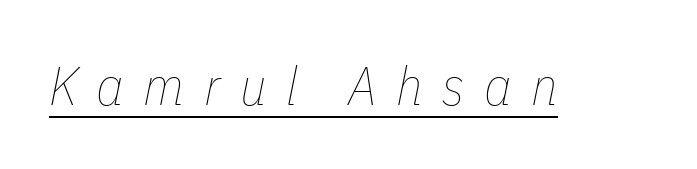
Q: Is the text bold? A: No.
Q: Is the text italic (slanted)? A: Yes, it leans right by about 11 degrees.
Q: Is the text underlined? A: Yes.
Q: Is the spacing between letters normal or unusually wide? A: Unusually wide.
Q: Width (condensed, normal, or wide)? A: Condensed.
Q: Stroke contrast? A: Low.
Q: x-height? A: Medium.
Q: Monospaced? A: No.
